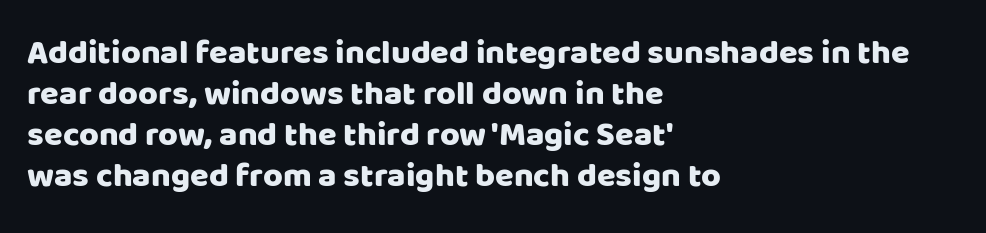
The strip under each line holds only bare page. This is roman type, the default non-slanted kind. Spacing verdict: proportional, widths tailored to each character. Left-aligned paragraph, ragged on the right.
